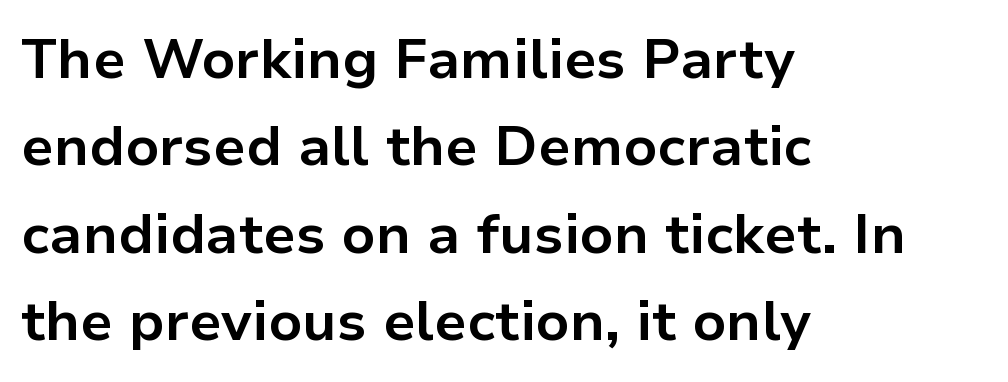
The image shows 56 px bold sans-serif type, upright; set left-aligned, normal line spacing (1.56x), normal letter spacing, not underlined; low stroke contrast and a medium x-height.
